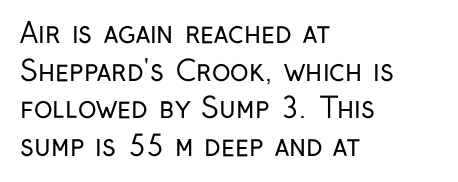
The image shows 28 px regular-weight, condensed sans-serif type, upright; set left-aligned, normal line spacing (1.34x), normal letter spacing, not underlined; low stroke contrast and a medium x-height.
